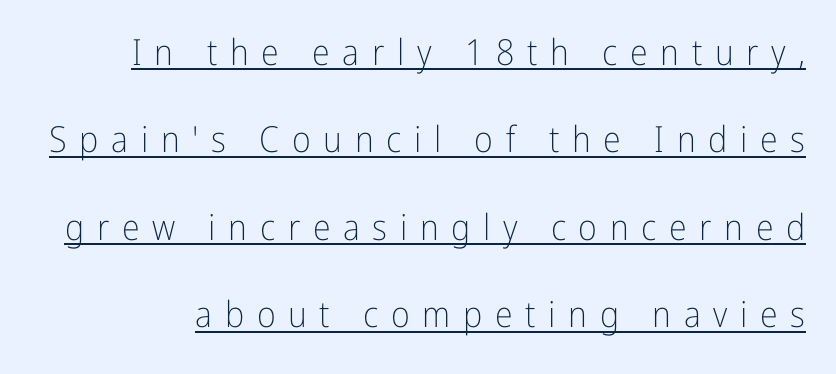
Q: Is the text bold? A: No.
Q: Is the text italic (slanted)? A: No, it is upright.
Q: Is the typeface a serif or a sans-serif typeface? A: Sans-serif.
Q: Is the text underlined? A: Yes.
Q: Is the spacing between letters normal or unusually wide? A: Unusually wide.
Q: Is the spacing between lines tight, normal or loose? A: Loose.
Q: Width (condensed, normal, or wide)? A: Condensed.
Q: Stroke contrast? A: Low.
Q: x-height? A: Medium.
Q: Monospaced? A: No.
